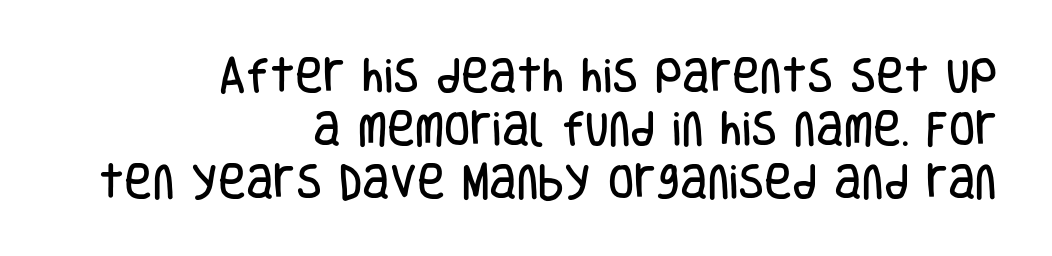
Type without underlining. These lines sit exactly where default settings would place them. The tracking reads as untouched default to a designer's eye. This sample uses a sans-serif face.
